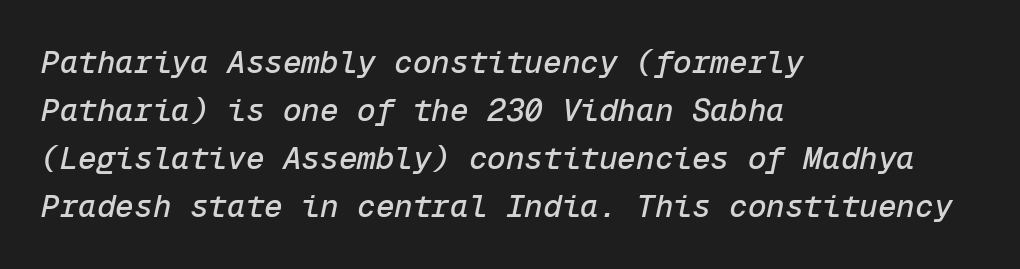
{"italic": "yes", "lean": "right", "slant_degrees": 12, "width": "normal", "stroke_contrast": "low", "x_height": "medium", "monospaced": "yes", "underline": "no", "align": "left", "line_spacing": "normal", "line_spacing_ratio": 1.55, "letter_spacing": "normal", "letter_spacing_em": 0.0, "glyph_px": 31}
